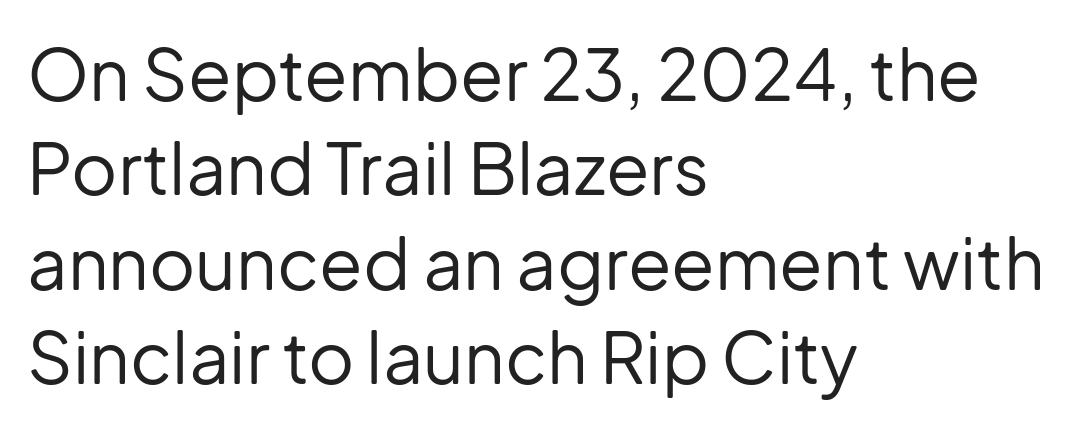
The image shows 71 px regular-weight sans-serif type, upright; set left-aligned, normal line spacing (1.33x), normal letter spacing, not underlined; low stroke contrast and a medium x-height.
